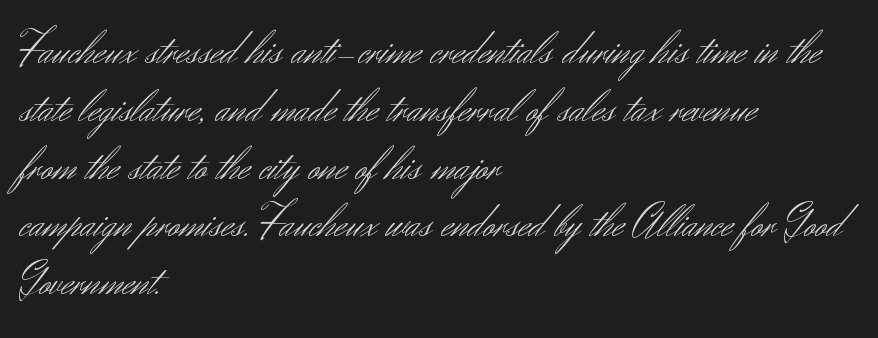
Q: Is the text bold? A: No.
Q: Is the text italic (slanted)? A: Yes.
Q: Is the typeface a serif or a sans-serif typeface? A: Sans-serif.
Q: Is the text underlined? A: No.
Q: How is the paragraph aligned? A: Left-aligned.
Q: Is the spacing between letters normal or unusually wide? A: Normal.
Q: Width (condensed, normal, or wide)? A: Normal.
Q: Stroke contrast? A: Medium.
Q: x-height? A: Small.
Q: Monospaced? A: No.
